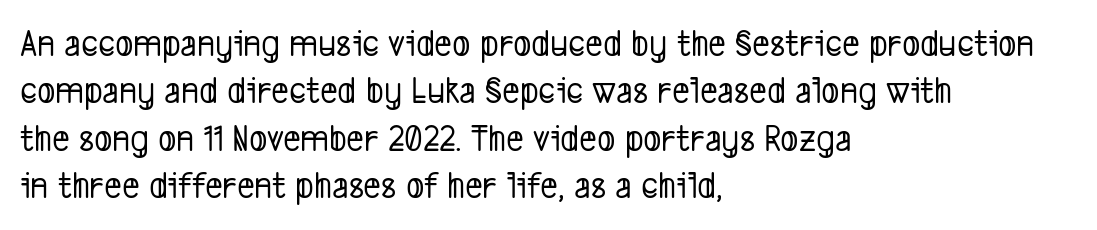
The horizontal fit of the characters is conventional and even. Short and long lines alike share a common starting point at left. Leading matches the norm, producing a regular column. No feet cap the strokes, marking this as sans-serif type. Lines of text with bare space underneath. Varying glyph widths throughout — classic text-font behaviour.
